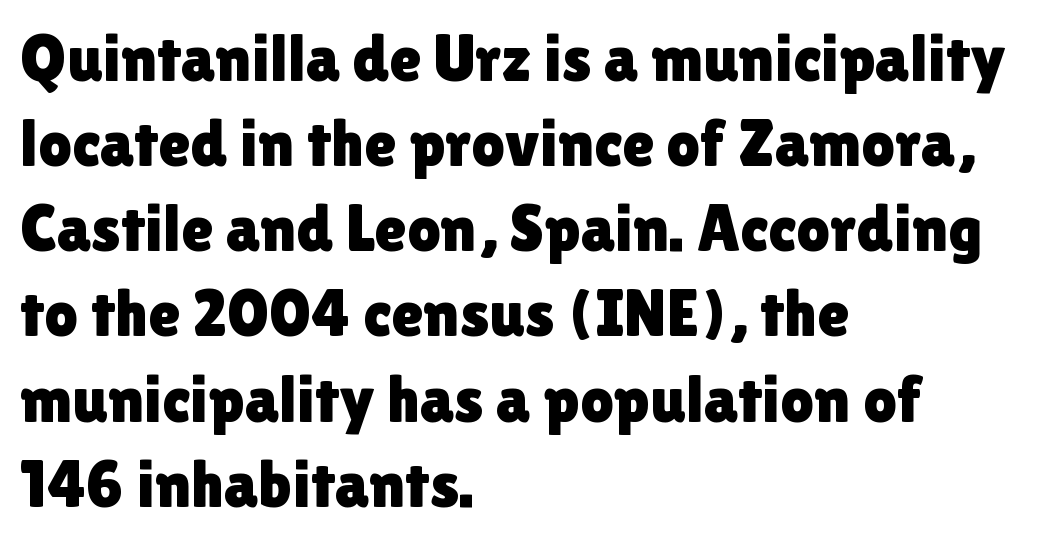
This rendering uses left alignment, leaving the right contour irregular. Proportional: the letters do not fall into vertical columns. Baseline-to-baseline distance is the conventional proportion of letter height. Characters remain perfectly vertical along every line. The passage shown is typeset with a sans-serif family. Underlining? Definitely not there.
